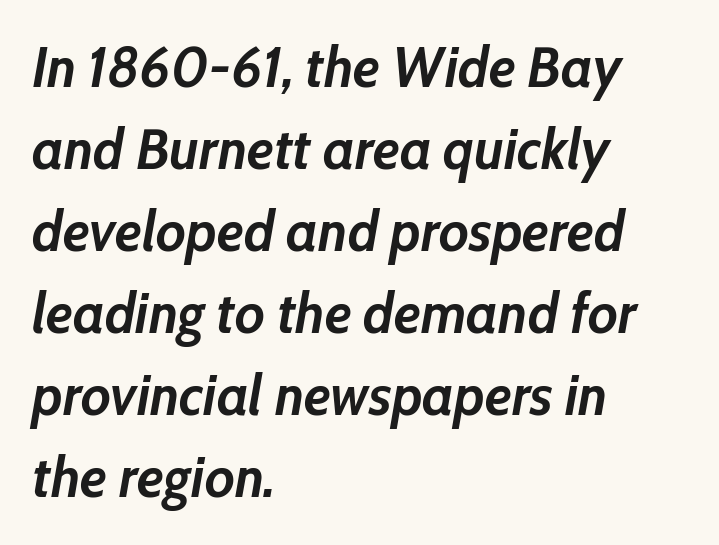
{"italic": "yes", "lean": "right", "slant_degrees": 10, "bold": "yes", "weight": "semibold", "width": "normal", "stroke_contrast": "low", "x_height": "medium", "monospaced": "no", "underline": "no", "align": "left", "line_spacing": "normal", "line_spacing_ratio": 1.44, "letter_spacing": "normal", "letter_spacing_em": 0.0, "glyph_px": 57}
